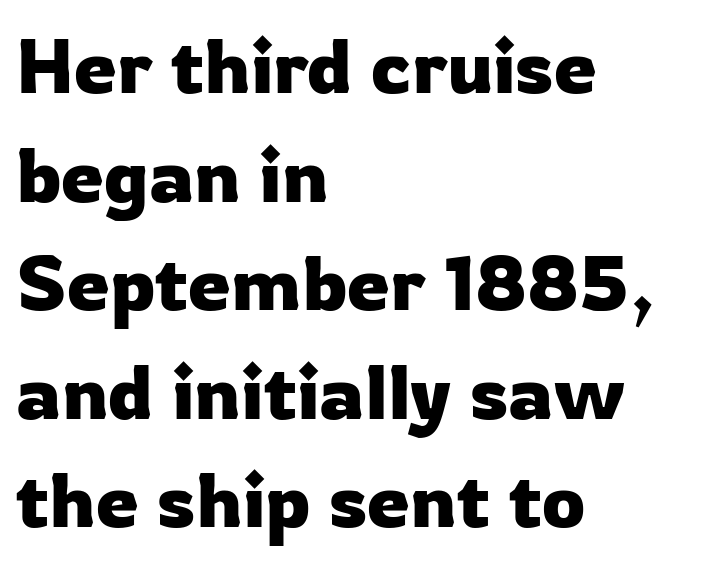
Q: Is the text italic (slanted)? A: No, it is upright.
Q: Is the typeface a serif or a sans-serif typeface? A: Sans-serif.
Q: Is the text underlined? A: No.
Q: How is the paragraph aligned? A: Left-aligned.
Q: Is the spacing between letters normal or unusually wide? A: Normal.
Q: Is the spacing between lines tight, normal or loose? A: Normal.
Q: Width (condensed, normal, or wide)? A: Normal.
Q: Stroke contrast? A: Low.
Q: x-height? A: Medium.
Q: Monospaced? A: No.
